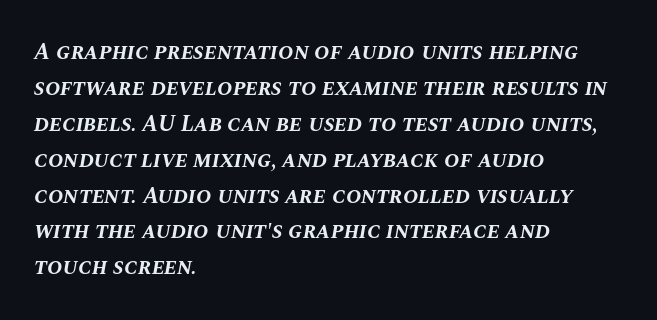
The image shows 23 px bold type, italic (leaning right); set left-aligned, normal line spacing (1.56x), normal letter spacing, not underlined.
